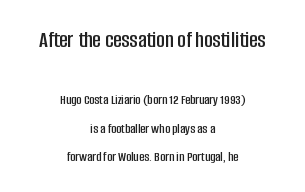
{"italic": "no", "underline": "no", "align": "center", "line_spacing": "loose", "line_spacing_ratio": 2.03, "letter_spacing": "normal", "letter_spacing_em": 0.0, "larger_block": "first", "size_ratio": 1.64, "glyph_px": 23}
